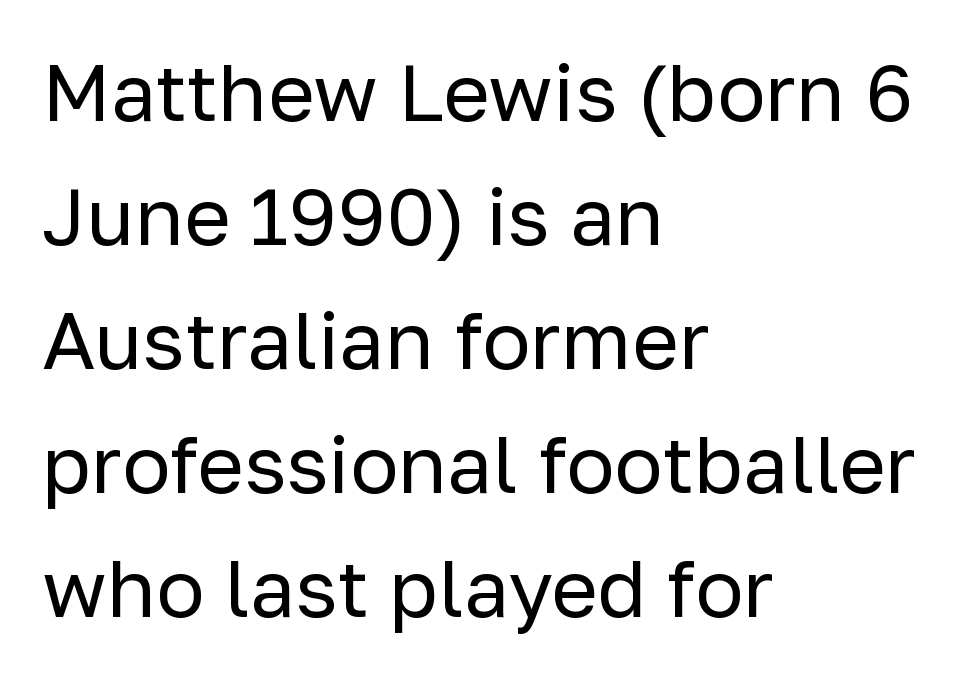
The image shows 80 px regular-weight sans-serif type, upright; set left-aligned, normal line spacing (1.55x), normal letter spacing, not underlined; low stroke contrast and a medium x-height.
